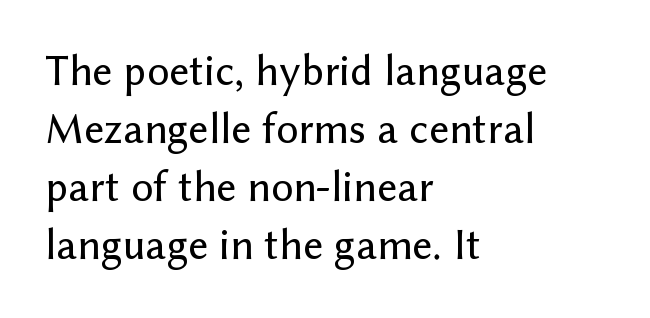
The image shows 44 px sans-serif type, upright; set left-aligned, normal line spacing (1.32x), normal letter spacing, not underlined; low stroke contrast and a medium x-height.
